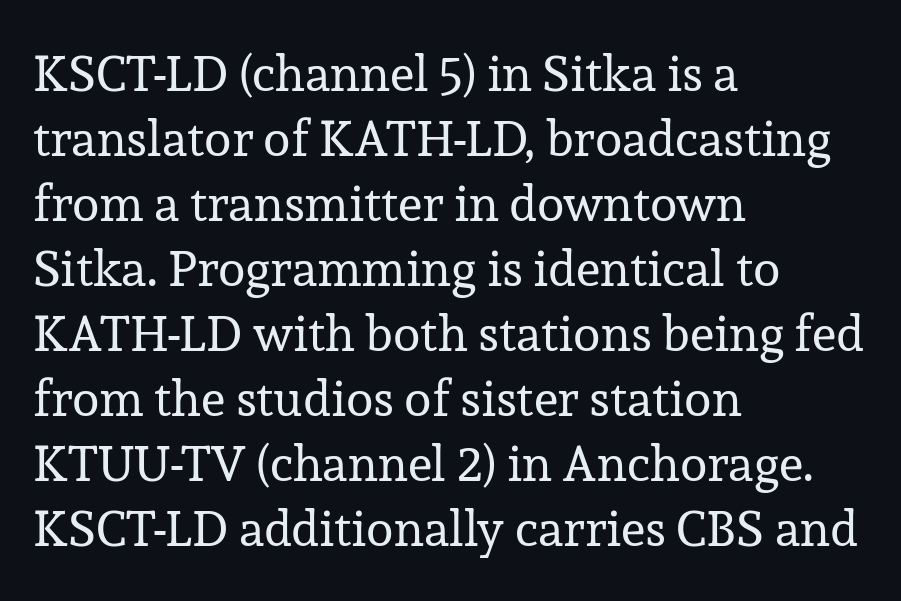
Q: Is the text bold? A: No.
Q: Is the text italic (slanted)? A: No, it is upright.
Q: Is the typeface a serif or a sans-serif typeface? A: Serif.
Q: Is the text underlined? A: No.
Q: How is the paragraph aligned? A: Left-aligned.
Q: Is the spacing between letters normal or unusually wide? A: Normal.
Q: Is the spacing between lines tight, normal or loose? A: Normal.
Q: Width (condensed, normal, or wide)? A: Normal.
Q: Stroke contrast? A: Low.
Q: x-height? A: Medium.
Q: Monospaced? A: No.
